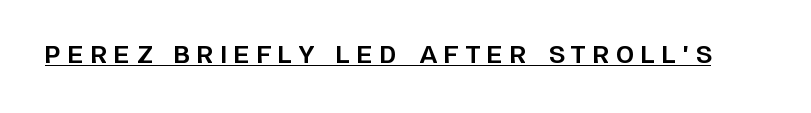
The specimen includes a rule beneath the text block's lines. The lettering stays uniformly vertical, giving the passage a roman look. Observe the wide spacing: letters keep a clear distance from each other. You'd pick this weight for a headline — it's a proper bold.
